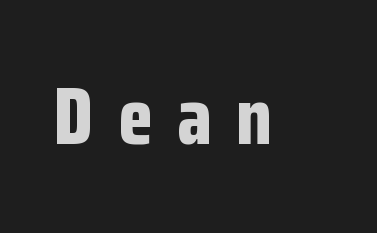
Does the lettering tilt? It doesn't — this is upright. Tracking value appears strongly positive — letters spread wide. The letters carry no serifs — their stems end cleanly without finishing strokes. On the weight axis this lands at bold, roughly 700. Spacing verdict: proportional, widths tailored to each character. Check under the words: just untouched page.
